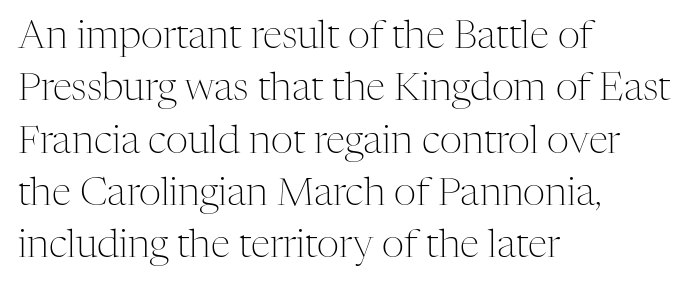
Q: Is the text bold? A: No.
Q: Is the text italic (slanted)? A: No, it is upright.
Q: Is the typeface a serif or a sans-serif typeface? A: Serif.
Q: Is the text underlined? A: No.
Q: How is the paragraph aligned? A: Left-aligned.
Q: Is the spacing between letters normal or unusually wide? A: Normal.
Q: Is the spacing between lines tight, normal or loose? A: Normal.
Q: Width (condensed, normal, or wide)? A: Normal.
Q: Stroke contrast? A: Medium.
Q: x-height? A: Medium.
Q: Monospaced? A: No.
